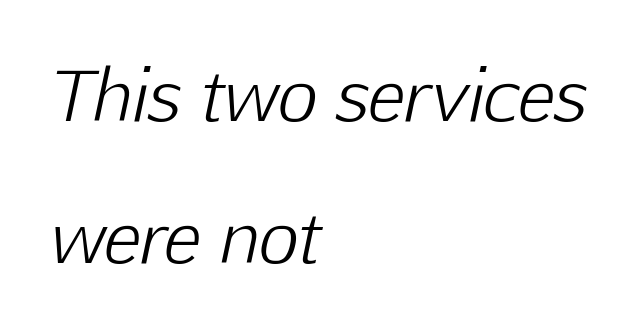
{"italic": "yes", "lean": "right", "slant_degrees": 12, "bold": "no", "weight": "light", "width": "normal", "stroke_contrast": "low", "x_height": "medium", "monospaced": "no", "underline": "no", "align": "left", "line_spacing": "loose", "line_spacing_ratio": 2.06, "letter_spacing": "normal", "letter_spacing_em": 0.0, "glyph_px": 69}
